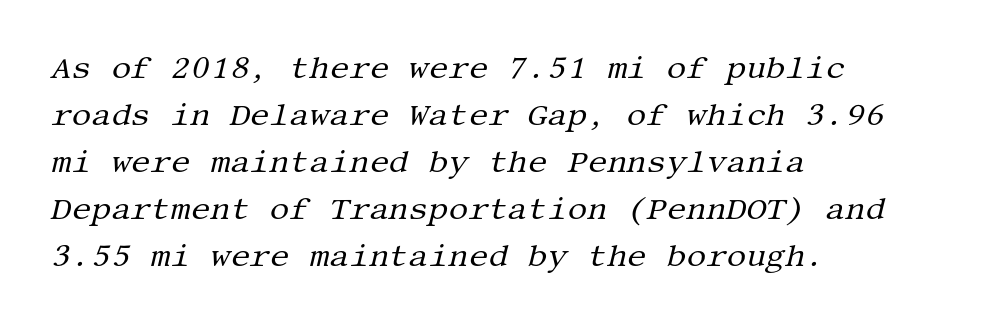
Words appear dense and cohesive because spacing is normal. This sample uses an oblique cut, with every glyph tilted off the vertical. Reading down the block, your eye returns to a fixed left position each line. The passage shown is not underscored anywhere. This sample uses a serif face.
